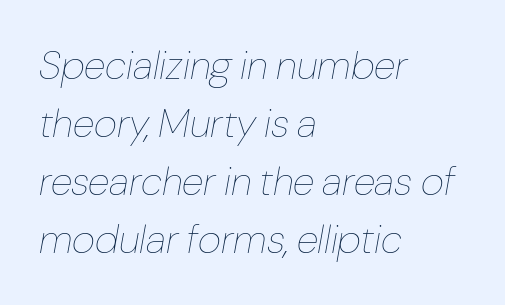
The image shows 40 px thin type, italic (leaning right); set left-aligned, normal line spacing (1.45x), normal letter spacing, not underlined; low stroke contrast and a medium x-height.
